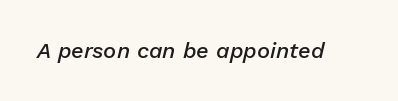
Q: Is the text bold? A: Semi-bold.
Q: Is the text italic (slanted)? A: Yes, it leans right by about 13 degrees.
Q: Is the text underlined? A: No.
Q: Is the spacing between letters normal or unusually wide? A: Normal.
